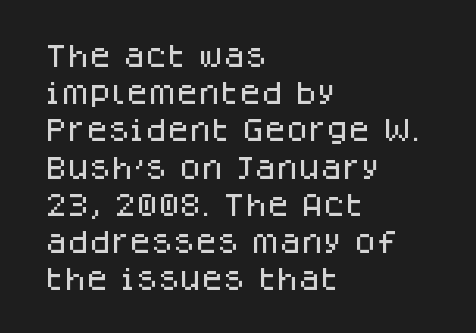
The image shows 25 px text type, upright; set left-aligned, normal line spacing (1.49x), normal letter spacing, not underlined.
